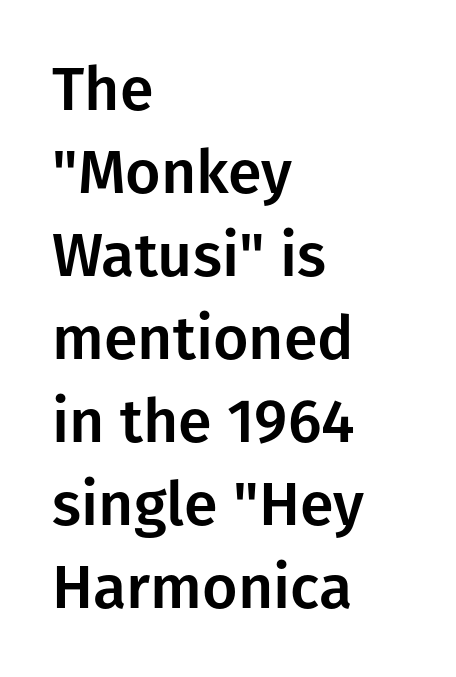
{"serif": "no", "italic": "no", "width": "normal", "stroke_contrast": "low", "x_height": "medium", "monospaced": "no", "underline": "no", "align": "left", "line_spacing": "normal", "line_spacing_ratio": 1.36, "letter_spacing": "normal", "letter_spacing_em": 0.0, "glyph_px": 61}
